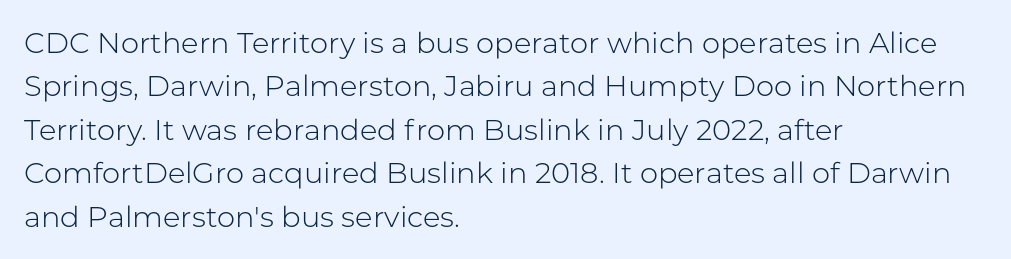
The image shows 29 px light sans-serif type, upright; set left-aligned, normal line spacing (1.5x), normal letter spacing, not underlined; low stroke contrast and a medium x-height.
